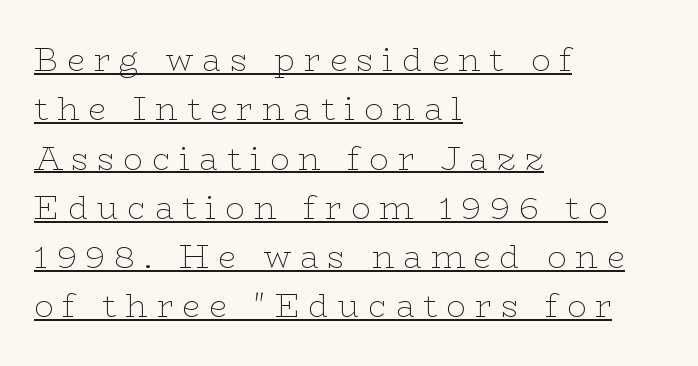
Q: Is the text bold? A: No.
Q: Is the text italic (slanted)? A: No, it is upright.
Q: Is the typeface a serif or a sans-serif typeface? A: Serif.
Q: Is the text underlined? A: Yes.
Q: How is the paragraph aligned? A: Left-aligned.
Q: Is the spacing between letters normal or unusually wide? A: Unusually wide.
Q: Is the spacing between lines tight, normal or loose? A: Normal.
Q: Width (condensed, normal, or wide)? A: Wide.
Q: Stroke contrast? A: Low.
Q: x-height? A: Medium.
Q: Monospaced? A: No.
